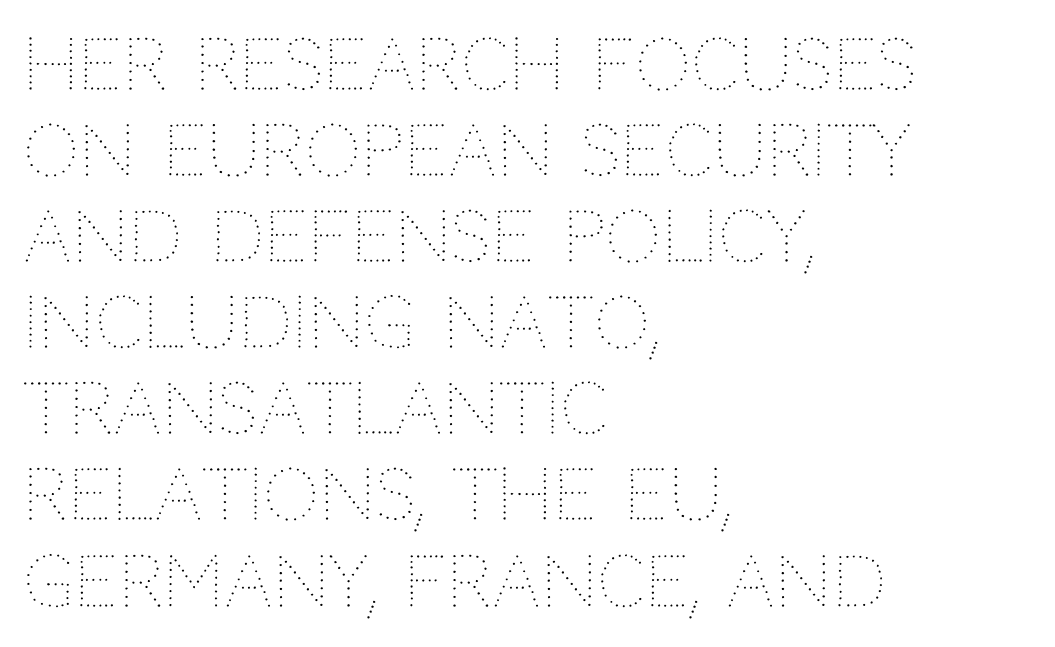
{"italic": "no", "bold": "no", "weight": "thin", "width": "normal", "stroke_contrast": "medium", "x_height": "large", "monospaced": "no", "underline": "no", "align": "left", "line_spacing_ratio": 1.23, "letter_spacing": "normal", "letter_spacing_em": 0.0, "glyph_px": 70}
